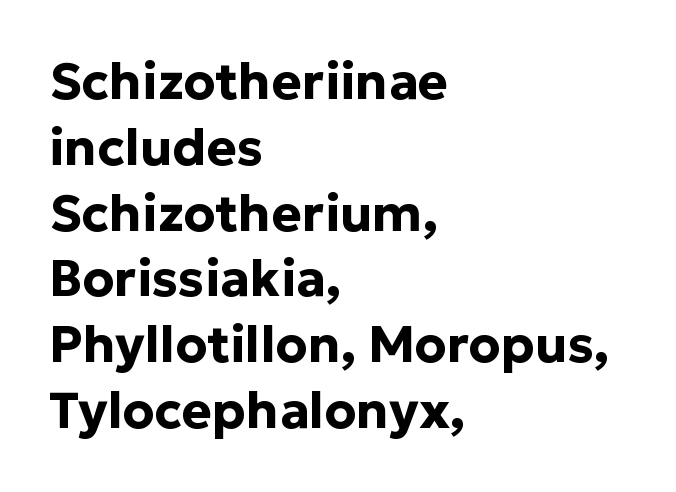
The image shows 51 px bold sans-serif type, upright; set left-aligned, normal line spacing (1.29x), normal letter spacing, not underlined; low stroke contrast and a medium x-height.
